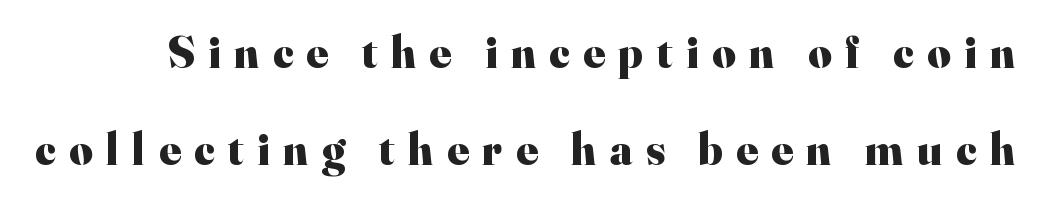
Is this a fixed-width face? No — the glyphs have proportional, varying widths. Are there feet on the stems? There are — it's a serif. This sample uses expanded letter spacing, leaving extra air between glyphs. The line-height multiplier appears high, well above default.
